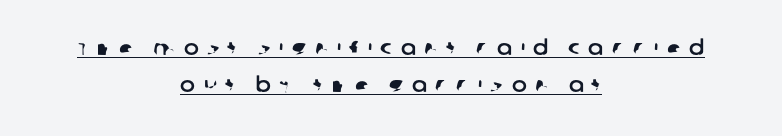
The image shows 20 px text type; set centered, line spacing 1.84x, unusually wide letter spacing (+0.43 em), underlined.
